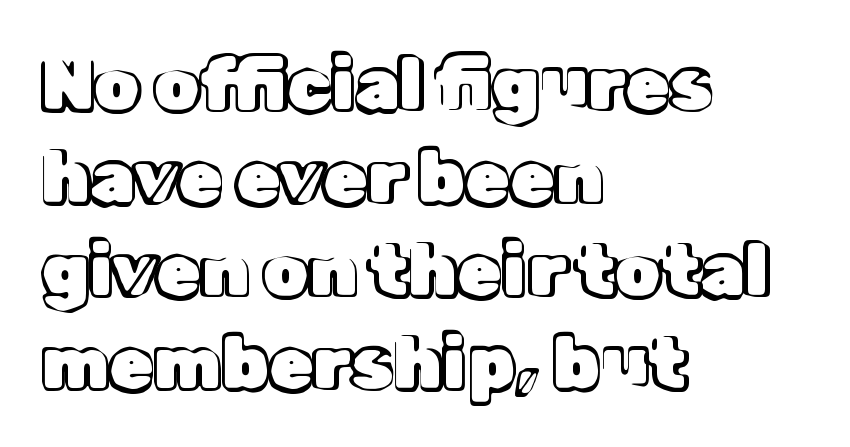
Q: Is the text italic (slanted)? A: No, it is upright.
Q: Is the text underlined? A: No.
Q: How is the paragraph aligned? A: Left-aligned.
Q: Is the spacing between letters normal or unusually wide? A: Normal.
Q: Is the spacing between lines tight, normal or loose? A: Normal.
Q: Width (condensed, normal, or wide)? A: Normal.
Q: x-height? A: Medium.
Q: Monospaced? A: No.
